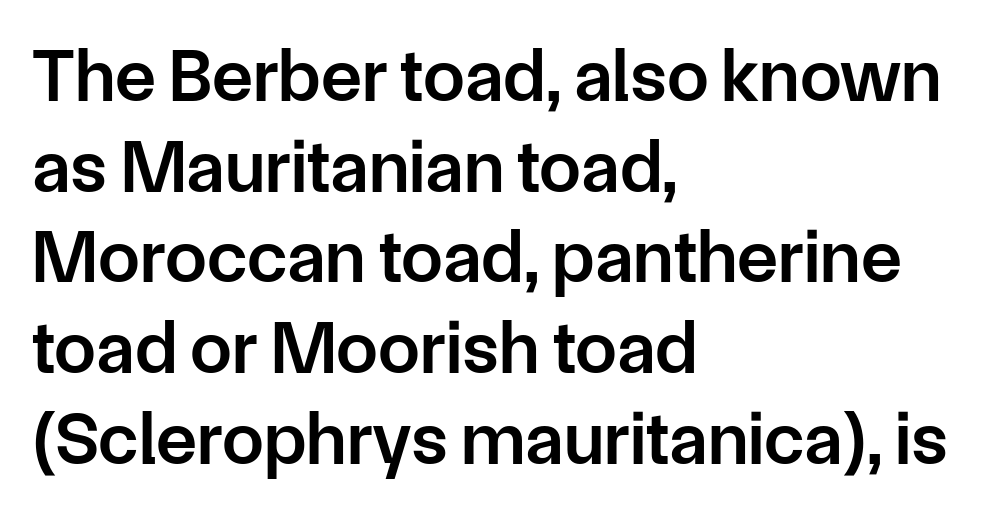
The image shows 75 px semibold sans-serif type, upright; set left-aligned, line spacing 1.21x, normal letter spacing, not underlined; low stroke contrast and a medium x-height.
